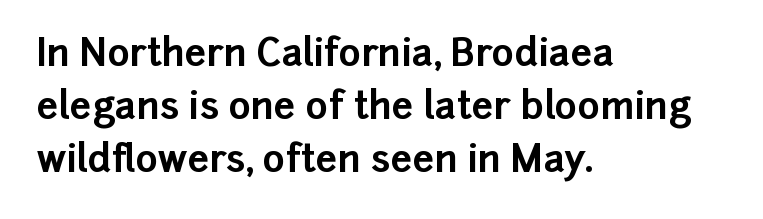
Q: Is the text bold? A: Yes.
Q: Is the text italic (slanted)? A: No, it is upright.
Q: Is the typeface a serif or a sans-serif typeface? A: Sans-serif.
Q: Is the text underlined? A: No.
Q: How is the paragraph aligned? A: Left-aligned.
Q: Is the spacing between letters normal or unusually wide? A: Normal.
Q: Is the spacing between lines tight, normal or loose? A: Normal.
Q: Width (condensed, normal, or wide)? A: Normal.
Q: Stroke contrast? A: Low.
Q: x-height? A: Medium.
Q: Monospaced? A: No.
